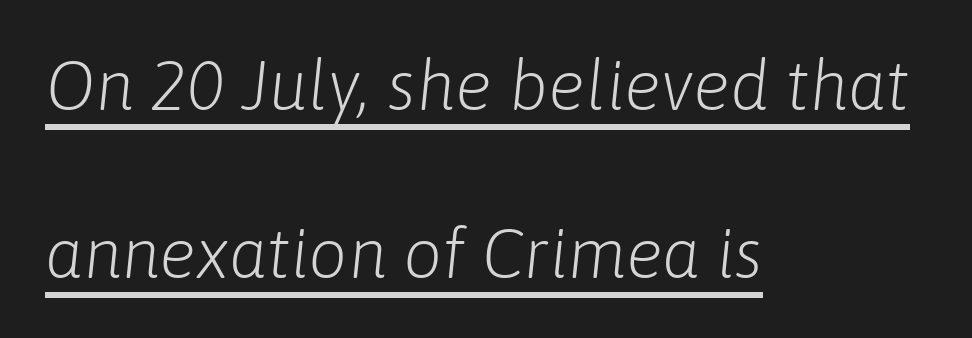
{"italic": "yes", "lean": "right", "slant_degrees": 6, "bold": "no", "weight": "light", "width": "normal", "stroke_contrast": "low", "x_height": "medium", "monospaced": "no", "underline": "yes", "align": "left", "line_spacing": "loose", "line_spacing_ratio": 2.43, "letter_spacing": "normal", "letter_spacing_em": 0.0, "glyph_px": 69}
